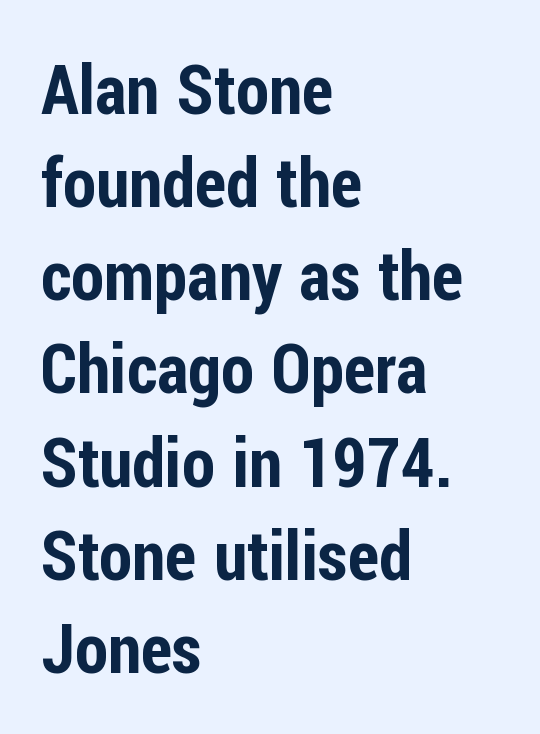
The image shows 68 px condensed sans-serif type, upright; set left-aligned, normal line spacing (1.37x), normal letter spacing, not underlined; low stroke contrast and a medium x-height.
